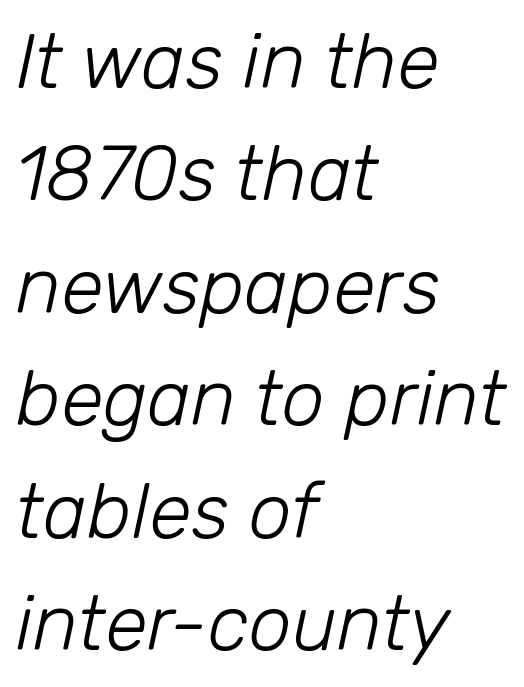
{"italic": "yes", "lean": "right", "slant_degrees": 12, "bold": "no", "weight": "light", "width": "normal", "stroke_contrast": "low", "x_height": "medium", "monospaced": "no", "underline": "no", "align": "left", "line_spacing": "normal", "line_spacing_ratio": 1.46, "letter_spacing": "normal", "letter_spacing_em": 0.0, "glyph_px": 77}
